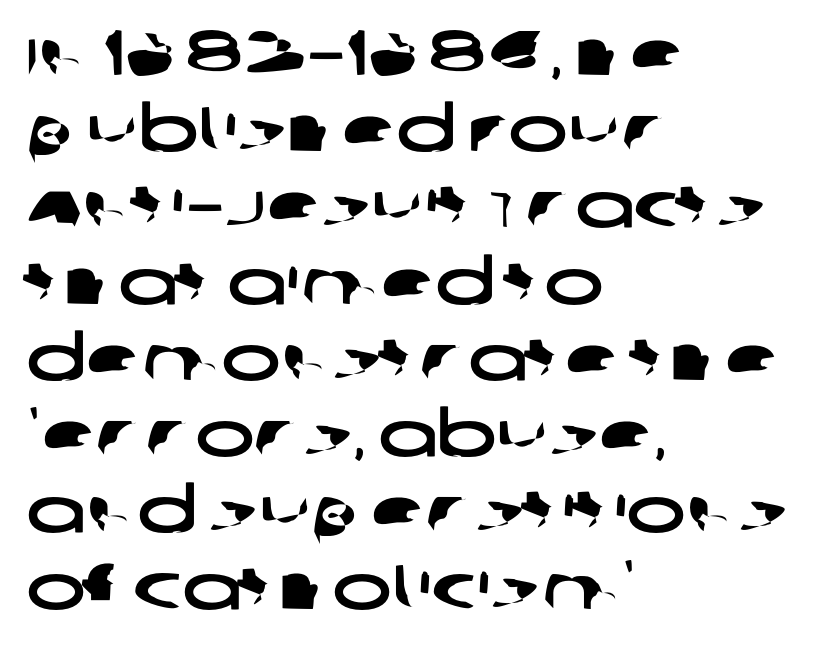
The image shows 63 px wide sans-serif type; set left-aligned, line spacing 1.21x, normal letter spacing, not underlined; low stroke contrast and a large x-height.
